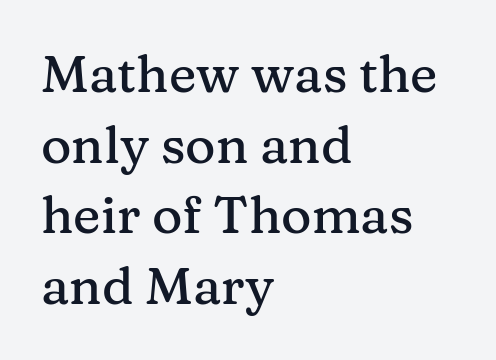
The image shows 52 px serif type, upright; set left-aligned, normal line spacing (1.36x), normal letter spacing, not underlined; medium stroke contrast and a medium x-height.
